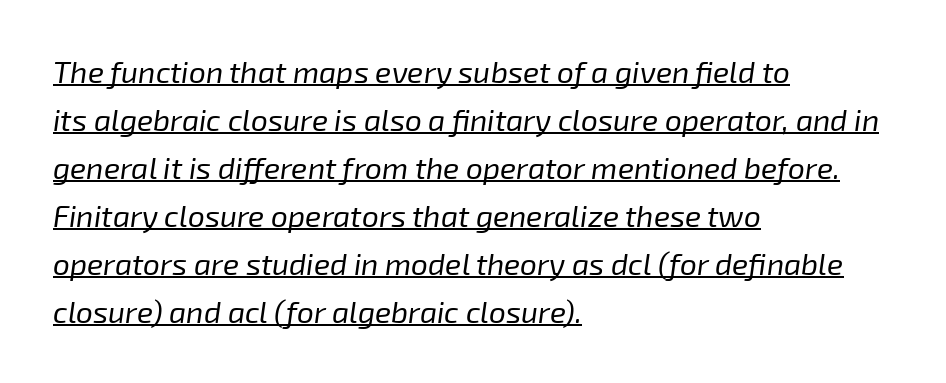
{"italic": "yes", "lean": "right", "slant_degrees": 8, "bold": "no", "weight": "regular", "width": "normal", "stroke_contrast": "low", "x_height": "medium", "monospaced": "no", "underline": "yes", "align": "left", "line_spacing": "normal", "line_spacing_ratio": 1.6, "letter_spacing": "normal", "letter_spacing_em": 0.0, "glyph_px": 30}
